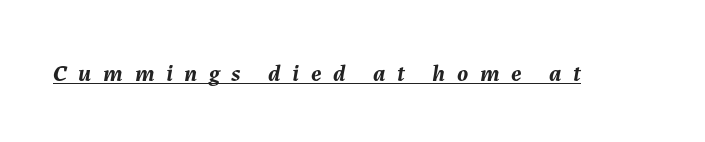
The image shows 24 px bold type, italic (leaning right); set unusually wide letter spacing (+0.48 em), underlined.
